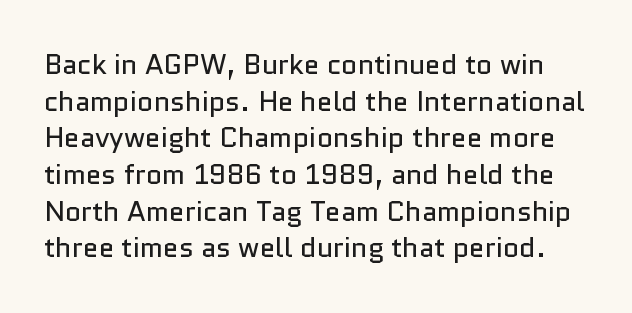
The passage shown stacks its lines at a standard gap. The letters sit at their default tracking, neither squeezed nor spread. Rule under the text: the space is simply empty. Is there any slant? The stems are plumb.
